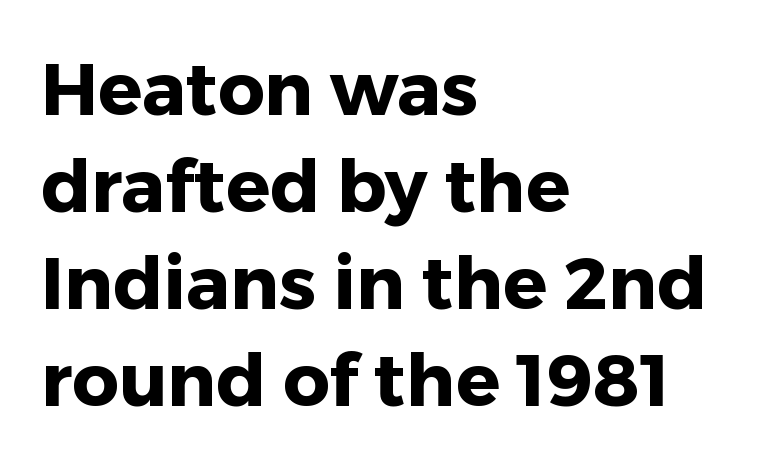
The image shows 73 px heavy sans-serif type, upright; set left-aligned, normal line spacing (1.33x), normal letter spacing, not underlined; low stroke contrast and a medium x-height.
